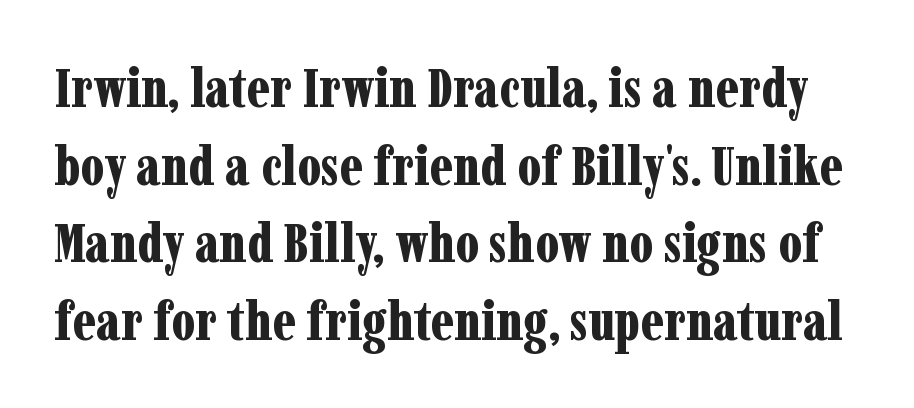
{"serif": "yes", "italic": "no", "bold": "yes", "weight": "bold", "width": "condensed", "stroke_contrast": "low", "x_height": "medium", "monospaced": "no", "underline": "no", "line_spacing": "normal", "line_spacing_ratio": 1.41, "letter_spacing": "normal", "letter_spacing_em": 0.0, "glyph_px": 55}
